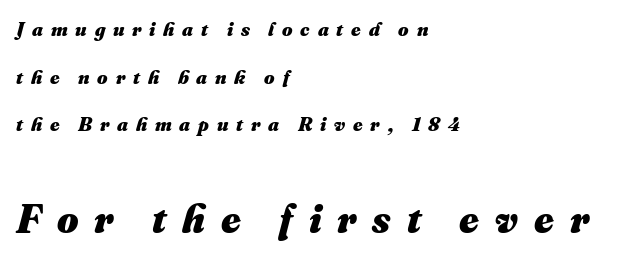
Q: Is the text bold? A: Yes.
Q: Is the text underlined? A: No.
Q: How is the paragraph aligned? A: Left-aligned.
Q: Is the spacing between letters normal or unusually wide? A: Unusually wide.
Q: Is the spacing between lines tight, normal or loose? A: Loose.
Q: Which block of text is set in a larger size, the first (top) or the second (bottom)? A: The second (bottom) one.
Q: Width (condensed, normal, or wide)? A: Normal.
Q: Stroke contrast? A: Medium.
Q: x-height? A: Small.
Q: Monospaced? A: No.
